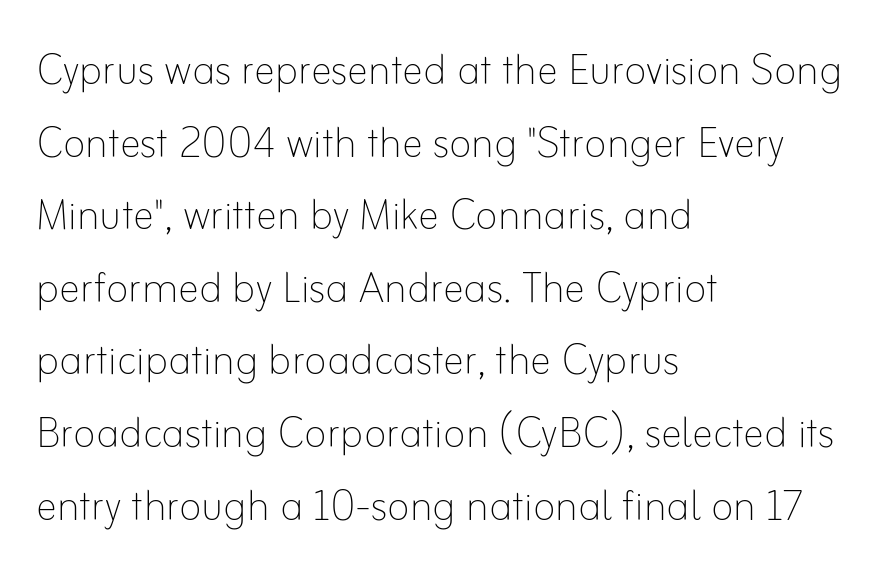
These lines are rendered in a variable-pitch font. Every stem runs plumb, perpendicular to the baseline. Line beginnings align vertically; line endings do not. A typesetter would call this leading conventional body-copy spacing. Nobody touched the tracking dial on this one.
